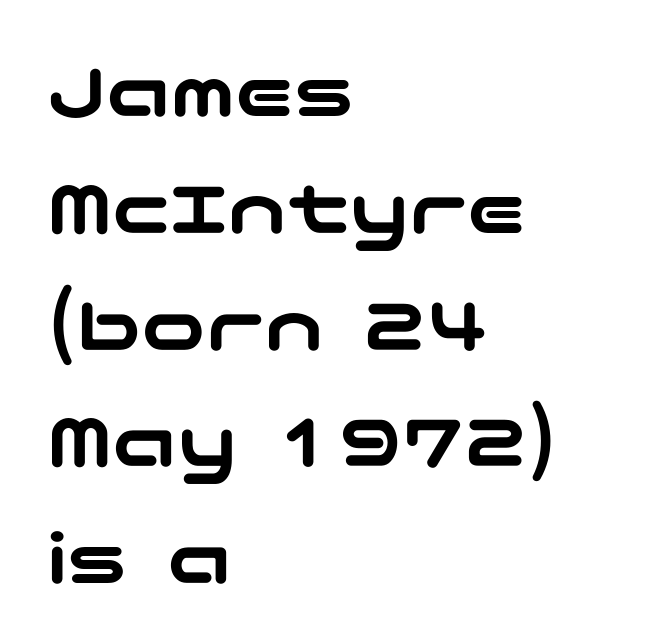
There is no visible air inserted between adjacent glyphs. Any mark beneath the type? The region is blank. Every stem runs plumb, perpendicular to the baseline. Stroke terminals: plain, sans-serif. The paragraph has a hard left edge and a soft right edge.
